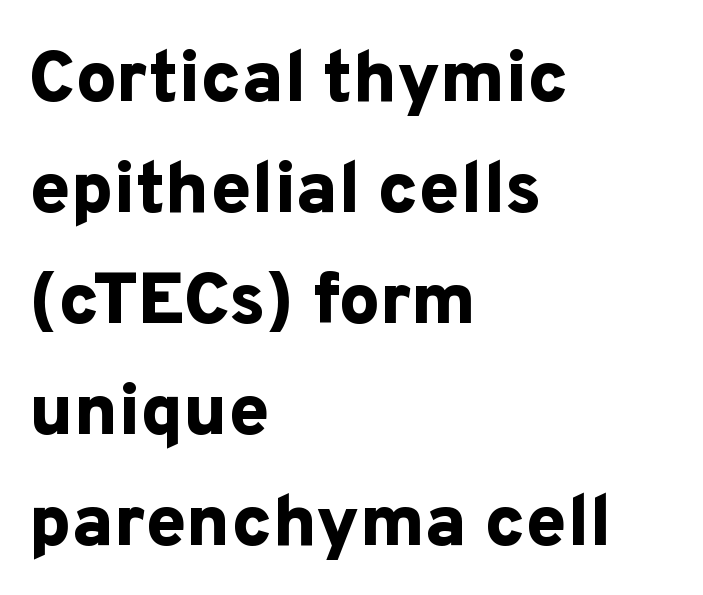
Check under the words: just untouched page. The rag falls on the right side of this text block. You could not count columns in this text — the font is proportionally spaced. When letters stand straight like this, we call the style roman or upright. What kind of face is this? One without serifs — a sans. Its strokes are broad and dark, the hallmark of bold type.
